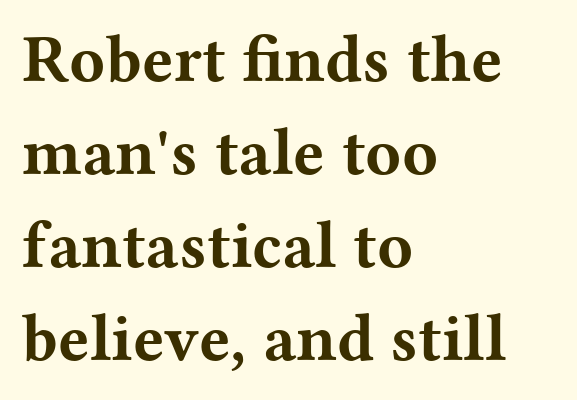
{"serif": "yes", "italic": "no", "bold": "yes", "weight": "bold", "width": "wide", "stroke_contrast": "medium", "x_height": "medium", "monospaced": "no", "underline": "no", "align": "left", "line_spacing": "normal", "line_spacing_ratio": 1.41, "letter_spacing": "normal", "letter_spacing_em": 0.0, "glyph_px": 66}
